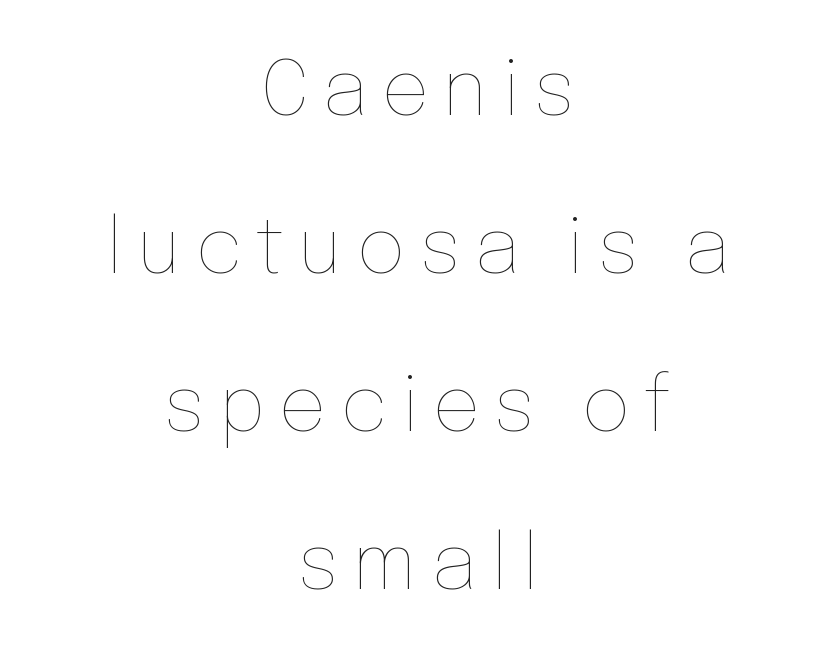
Q: Is the text bold? A: No.
Q: Is the text italic (slanted)? A: No, it is upright.
Q: Is the text underlined? A: No.
Q: How is the paragraph aligned? A: Centered.
Q: Is the spacing between lines tight, normal or loose? A: Loose.
Q: Width (condensed, normal, or wide)? A: Normal.
Q: Stroke contrast? A: Low.
Q: x-height? A: Medium.
Q: Monospaced? A: No.
